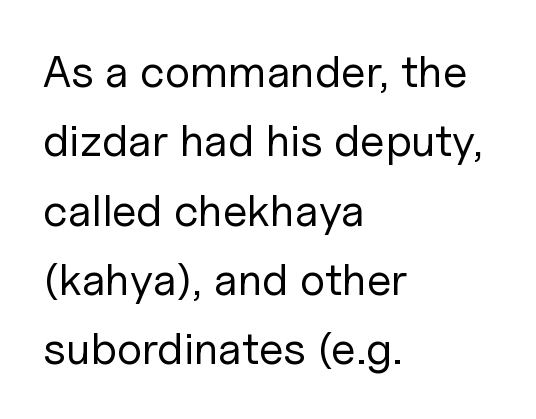
Q: Is the text bold? A: No.
Q: Is the text italic (slanted)? A: No, it is upright.
Q: Is the typeface a serif or a sans-serif typeface? A: Sans-serif.
Q: Is the text underlined? A: No.
Q: How is the paragraph aligned? A: Left-aligned.
Q: Is the spacing between letters normal or unusually wide? A: Normal.
Q: Is the spacing between lines tight, normal or loose? A: Normal.
Q: Width (condensed, normal, or wide)? A: Normal.
Q: Stroke contrast? A: Low.
Q: x-height? A: Medium.
Q: Monospaced? A: No.
